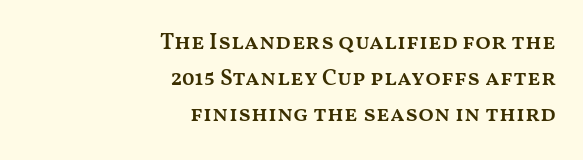
Q: Is the text bold? A: Semi-bold.
Q: Is the text italic (slanted)? A: No, it is upright.
Q: Is the text underlined? A: No.
Q: How is the paragraph aligned? A: Right-aligned.
Q: Is the spacing between letters normal or unusually wide? A: Normal.
Q: Is the spacing between lines tight, normal or loose? A: Normal.
